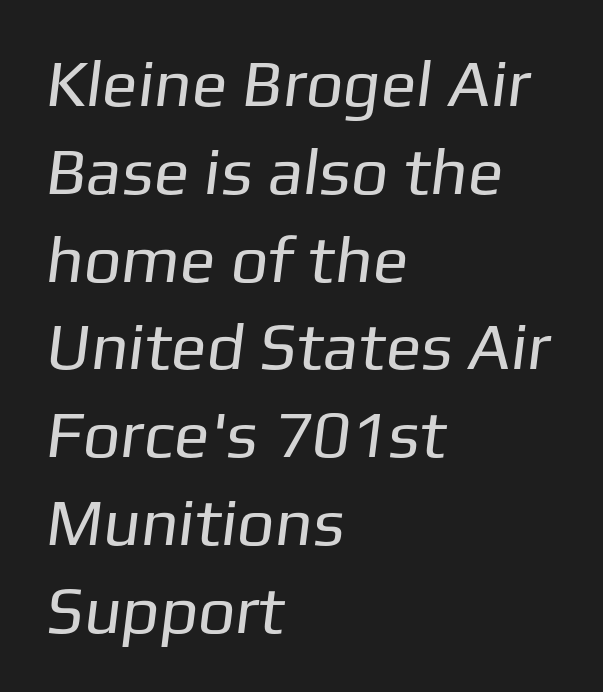
Q: Is the text bold? A: No.
Q: Is the typeface a serif or a sans-serif typeface? A: Sans-serif.
Q: Is the text underlined? A: No.
Q: How is the paragraph aligned? A: Left-aligned.
Q: Is the spacing between letters normal or unusually wide? A: Normal.
Q: Is the spacing between lines tight, normal or loose? A: Normal.
Q: Width (condensed, normal, or wide)? A: Normal.
Q: Stroke contrast? A: Low.
Q: x-height? A: Medium.
Q: Monospaced? A: No.
